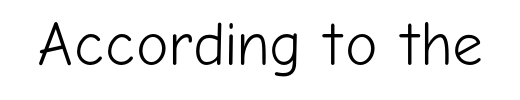
{"serif": "no", "italic": "no", "bold": "no", "weight": "light", "width": "normal", "stroke_contrast": "low", "x_height": "medium", "monospaced": "no", "underline": "no", "letter_spacing": "normal", "letter_spacing_em": 0.0, "glyph_px": 61}
